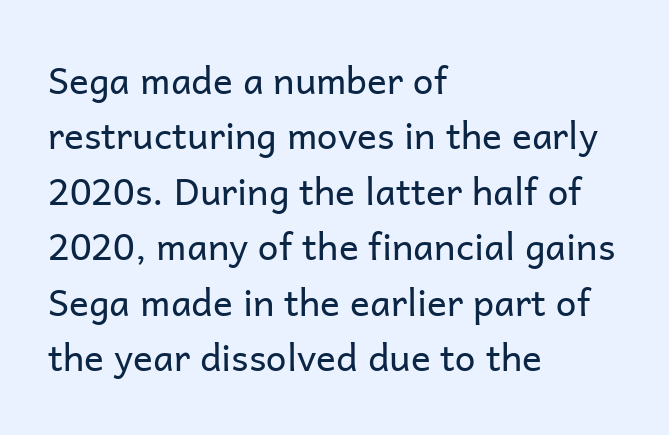
Q: Is the text bold? A: No.
Q: Is the text italic (slanted)? A: No, it is upright.
Q: Is the typeface a serif or a sans-serif typeface? A: Sans-serif.
Q: Is the text underlined? A: No.
Q: How is the paragraph aligned? A: Left-aligned.
Q: Is the spacing between letters normal or unusually wide? A: Normal.
Q: Is the spacing between lines tight, normal or loose? A: Normal.
Q: Width (condensed, normal, or wide)? A: Normal.
Q: Stroke contrast? A: Low.
Q: x-height? A: Medium.
Q: Monospaced? A: No.
